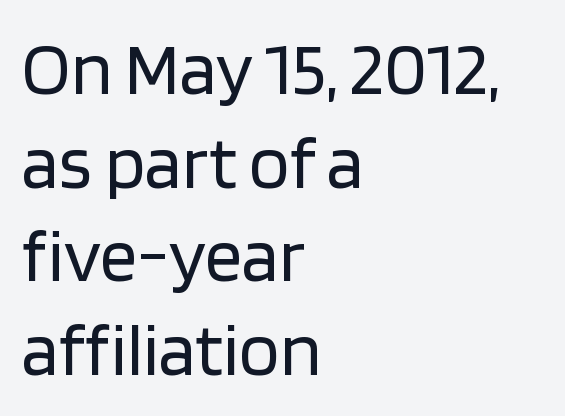
Q: Is the text bold? A: No.
Q: Is the text italic (slanted)? A: No, it is upright.
Q: Is the typeface a serif or a sans-serif typeface? A: Sans-serif.
Q: Is the text underlined? A: No.
Q: How is the paragraph aligned? A: Left-aligned.
Q: Is the spacing between letters normal or unusually wide? A: Normal.
Q: Is the spacing between lines tight, normal or loose? A: Normal.
Q: Width (condensed, normal, or wide)? A: Normal.
Q: Stroke contrast? A: Low.
Q: x-height? A: Large.
Q: Monospaced? A: No.
